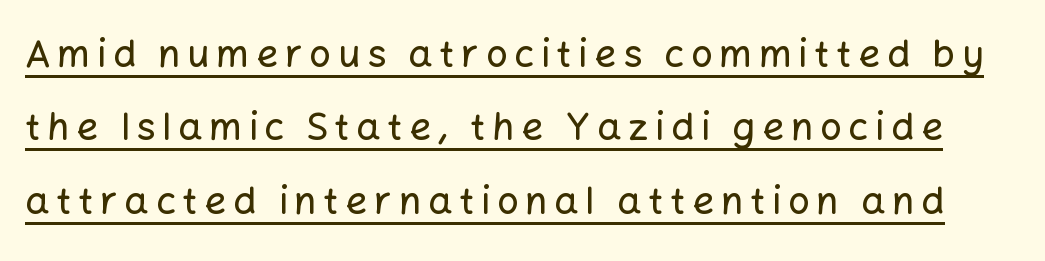
The image shows 38 px sans-serif type, upright; set loose line spacing (1.93x), underlined; low stroke contrast and a medium x-height.
